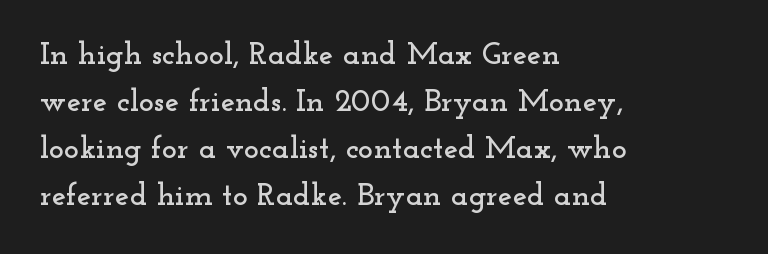
{"serif": "yes", "italic": "no", "width": "wide", "stroke_contrast": "low", "x_height": "small", "monospaced": "no", "underline": "no", "align": "left", "line_spacing": "normal", "line_spacing_ratio": 1.47, "letter_spacing": "normal", "letter_spacing_em": 0.0, "glyph_px": 32}
